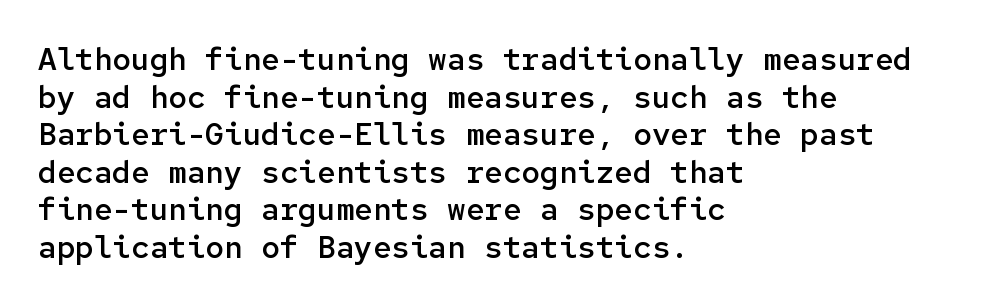
The image shows 31 px semibold sans-serif type, upright, monospaced; set left-aligned, line spacing 1.21x, normal letter spacing, not underlined; low stroke contrast and a medium x-height.
